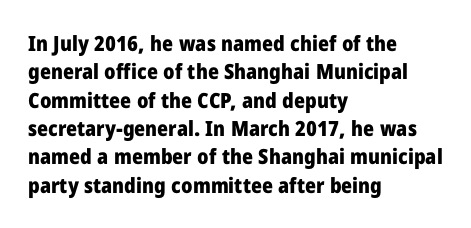
The lines in this sample share a left origin and differ only in where they stop. The block of text has a typical density, with ordinary space between rows. Posture: upright roman. The characters look thick and weighty, a clear bold. Letters rest on an invisible, unmarked baseline. There is no visible air inserted between adjacent glyphs.
